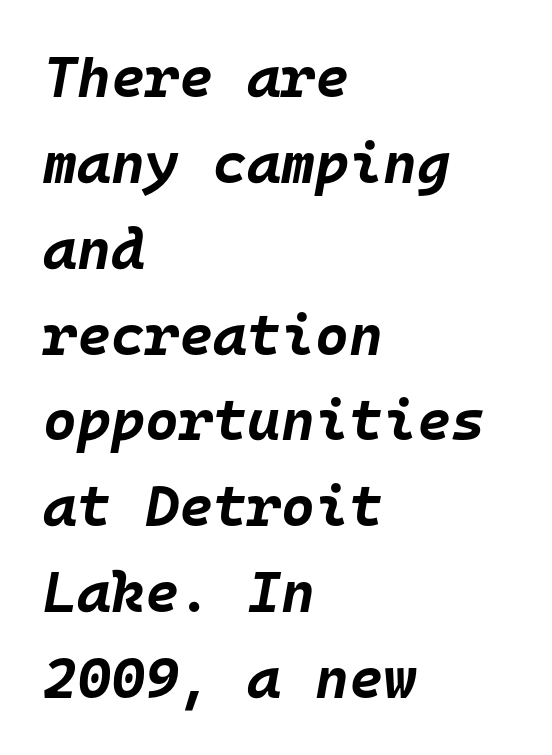
{"italic": "yes", "lean": "right", "slant_degrees": 10, "bold": "yes", "weight": "bold", "width": "normal", "stroke_contrast": "low", "x_height": "large", "monospaced": "yes", "underline": "no", "align": "left", "line_spacing": "normal", "line_spacing_ratio": 1.48, "letter_spacing": "normal", "letter_spacing_em": 0.0, "glyph_px": 58}
